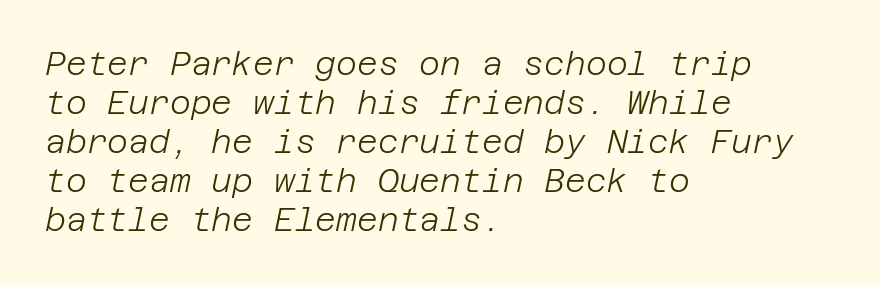
Q: Is the text bold? A: No.
Q: Is the text italic (slanted)? A: Yes, it leans right by about 12 degrees.
Q: Is the text underlined? A: No.
Q: How is the paragraph aligned? A: Left-aligned.
Q: Is the spacing between letters normal or unusually wide? A: Normal.
Q: Width (condensed, normal, or wide)? A: Normal.
Q: Stroke contrast? A: Low.
Q: x-height? A: Large.
